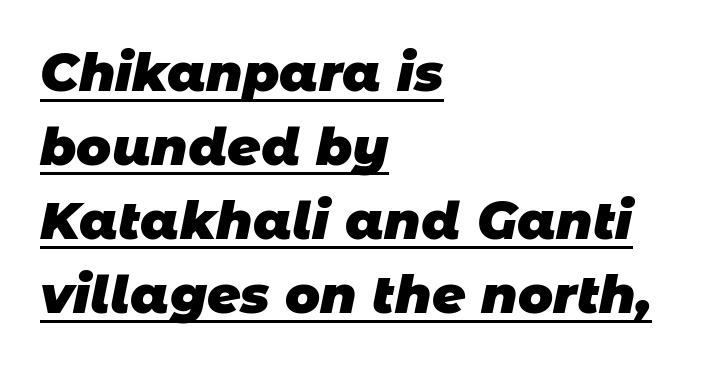
{"serif": "no", "bold": "yes", "weight": "heavy", "width": "normal", "stroke_contrast": "low", "x_height": "large", "monospaced": "no", "underline": "yes", "align": "left", "line_spacing": "normal", "line_spacing_ratio": 1.42, "letter_spacing": "normal", "letter_spacing_em": 0.0, "glyph_px": 52}
